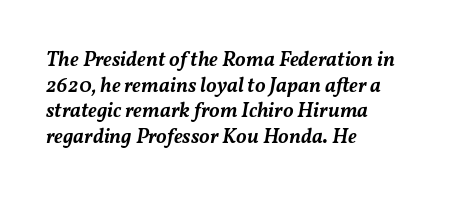
{"italic": "yes", "lean": "right", "slant_degrees": 11, "bold": "semi", "underline": "no", "align": "left", "line_spacing_ratio": 1.22, "letter_spacing": "normal", "letter_spacing_em": 0.0, "glyph_px": 21}
